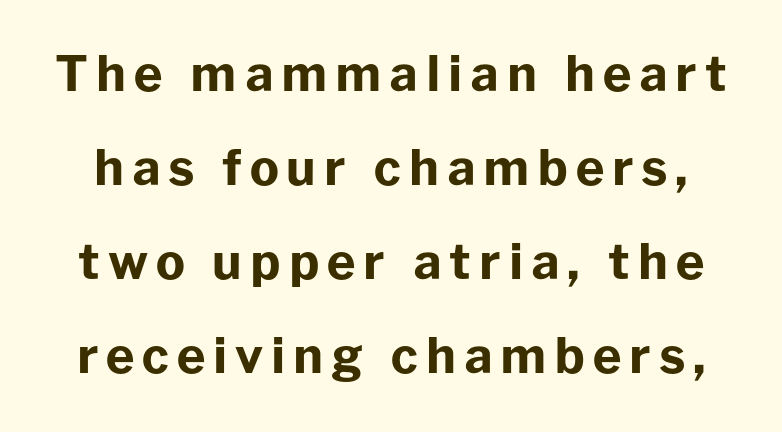
Spacing verdict: proportional, widths tailored to each character. Is there any slant? The stems are plumb. You'd pick this weight for a headline — it's a proper bold. Compared with typical paragraphs, the rows here are farther apart. The strip under each line holds only bare page.
